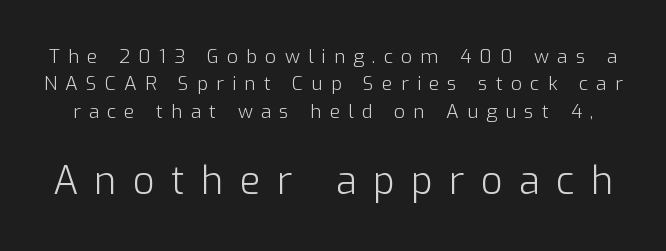
The image shows 38 px light sans-serif type, upright; set normal line spacing (1.44x), unusually wide letter spacing (+0.43 em), not underlined; the second (bottom) block is 2.0x larger; low stroke contrast and a medium x-height.
